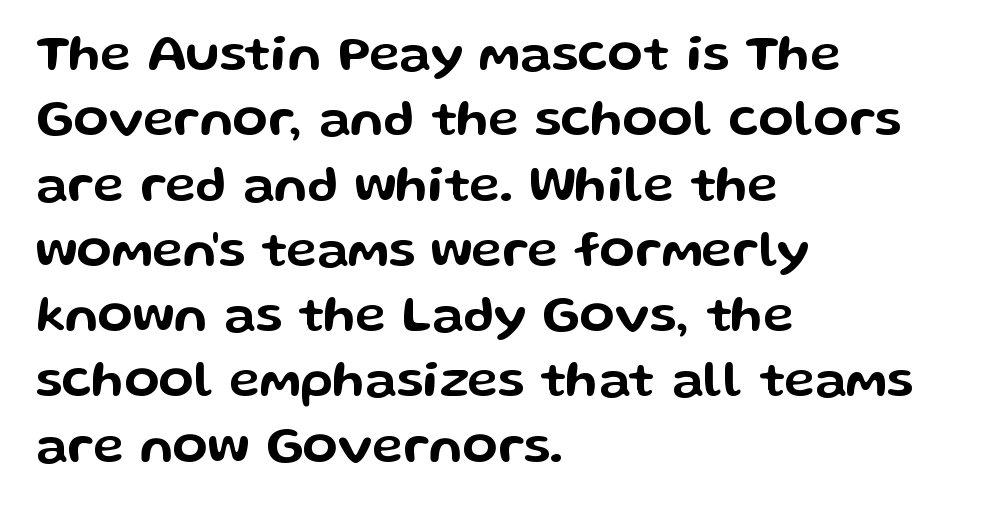
Q: Is the text italic (slanted)? A: No, it is upright.
Q: Is the typeface a serif or a sans-serif typeface? A: Sans-serif.
Q: Is the text underlined? A: No.
Q: How is the paragraph aligned? A: Left-aligned.
Q: Is the spacing between letters normal or unusually wide? A: Normal.
Q: Is the spacing between lines tight, normal or loose? A: Normal.
Q: Width (condensed, normal, or wide)? A: Wide.
Q: Stroke contrast? A: Low.
Q: x-height? A: Medium.
Q: Monospaced? A: No.
